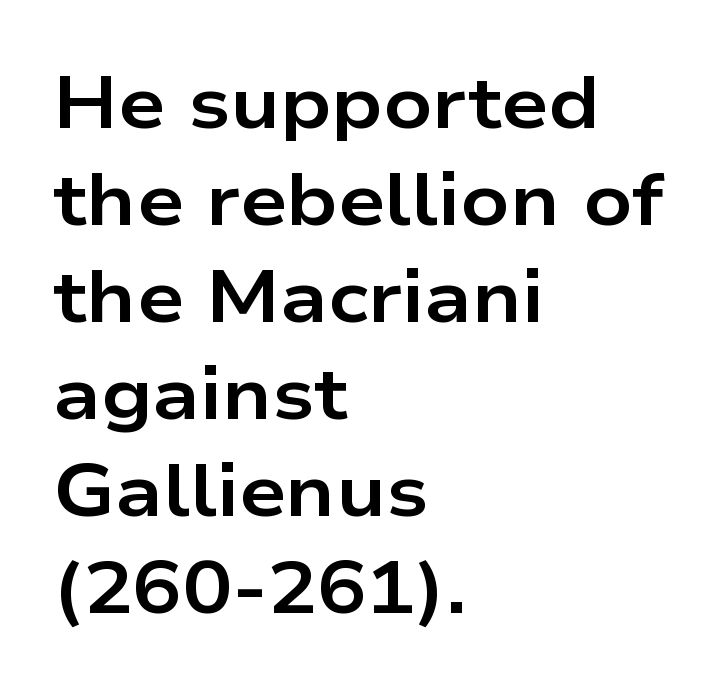
{"serif": "no", "italic": "no", "bold": "yes", "weight": "bold", "width": "wide", "stroke_contrast": "low", "x_height": "medium", "monospaced": "no", "underline": "no", "align": "left", "line_spacing": "normal", "line_spacing_ratio": 1.31, "letter_spacing": "normal", "letter_spacing_em": 0.0, "glyph_px": 74}
